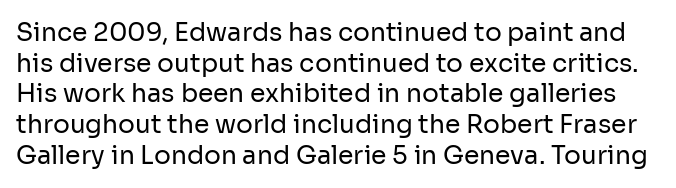
{"italic": "no", "bold": "no", "underline": "no", "line_spacing_ratio": 1.23, "letter_spacing": "normal", "letter_spacing_em": 0.0, "glyph_px": 25}
